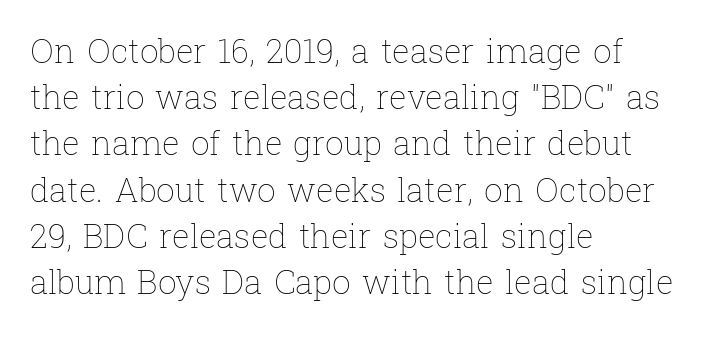
The image shows 33 px thin type, upright; set left-aligned, normal line spacing (1.4x), normal letter spacing, not underlined; low stroke contrast and a medium x-height.
